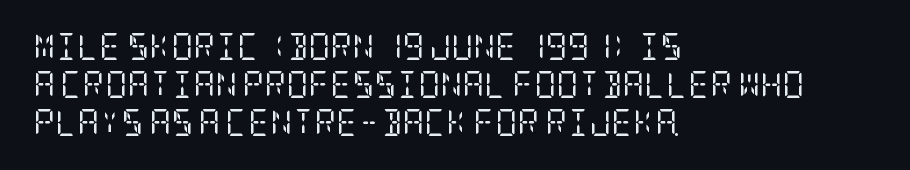
Q: Is the text bold? A: No.
Q: Is the text italic (slanted)? A: No, it is upright.
Q: Is the text underlined? A: No.
Q: How is the paragraph aligned? A: Left-aligned.
Q: Is the spacing between letters normal or unusually wide? A: Normal.
Q: Is the spacing between lines tight, normal or loose? A: Normal.
